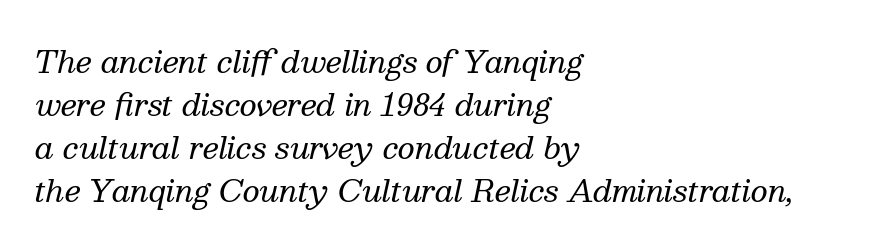
In terms of leading, this rendering sits right in the middle. A quiet, ordinary-to-light weight characterises the typeface. The zone under the glyphs is completely vacant. The rendering uses natural spacing where letterforms have individual widths.
